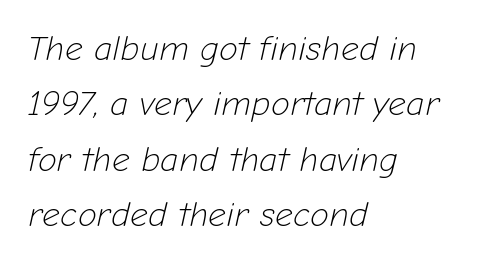
{"italic": "yes", "lean": "right", "slant_degrees": 12, "bold": "no", "weight": "light", "width": "normal", "stroke_contrast": "low", "x_height": "medium", "monospaced": "no", "underline": "no", "align": "left", "line_spacing": "normal", "line_spacing_ratio": 1.58, "letter_spacing": "normal", "letter_spacing_em": 0.0, "glyph_px": 35}
